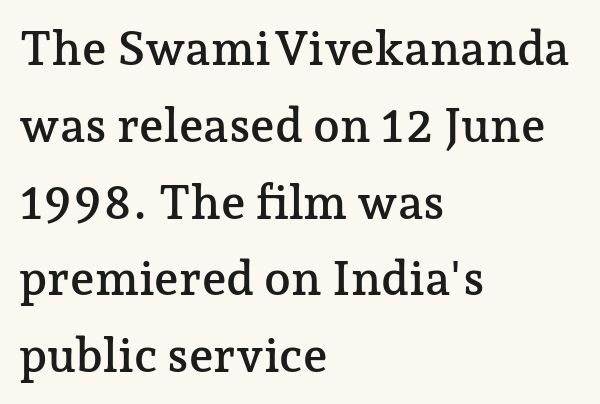
The image shows 48 px serif type, upright; set left-aligned, normal line spacing (1.6x), normal letter spacing, not underlined; low stroke contrast and a medium x-height.
